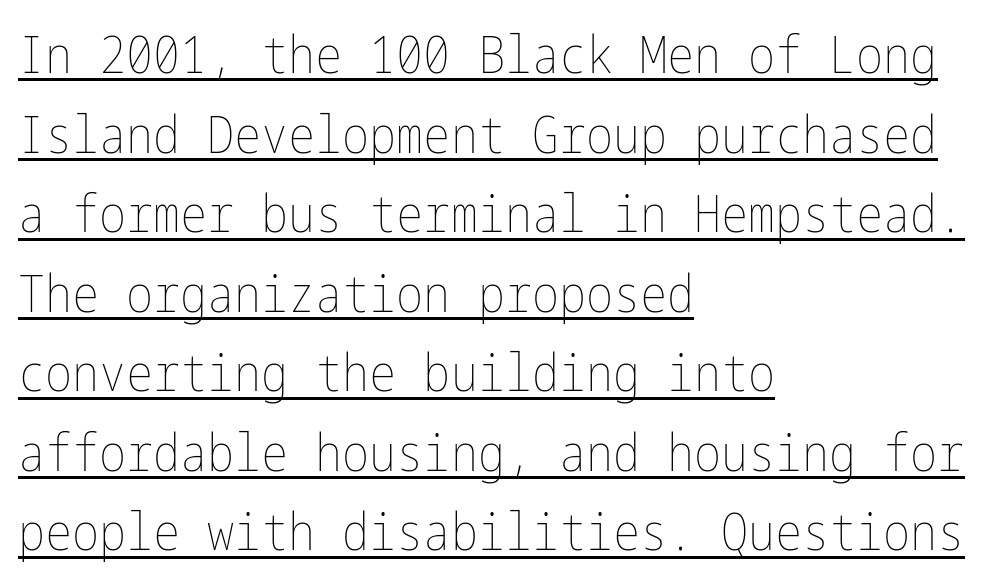
{"italic": "no", "bold": "no", "weight": "thin", "width": "condensed", "stroke_contrast": "low", "x_height": "medium", "underline": "yes", "align": "left", "line_spacing": "normal", "line_spacing_ratio": 1.56, "letter_spacing": "normal", "letter_spacing_em": 0.0, "glyph_px": 51}
